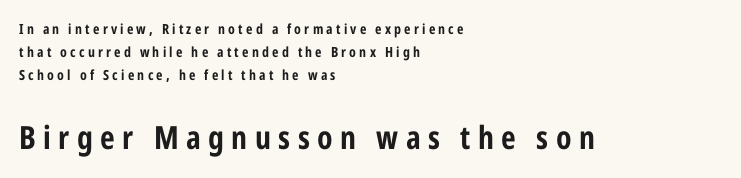
Rule under the text: the space is simply empty. The font's upright variant was chosen for this text. Character widths vary here, with narrow letters taking less room than wide ones. Tracking here is generous; glyphs stand well apart from one another. Set as a true bold cut, around the 700 mark. This layout puts the modest block above and the oversized block below.
